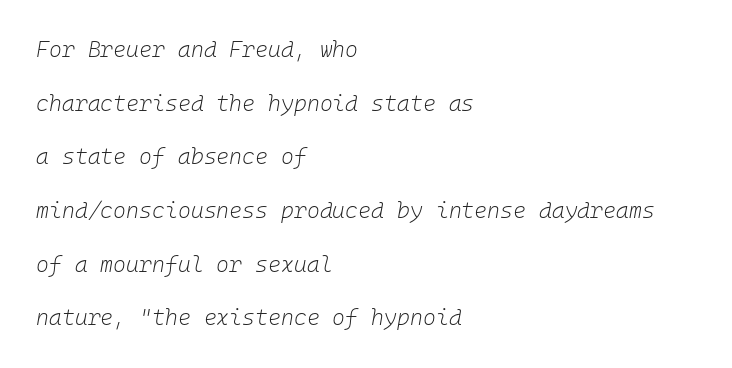
{"italic": "yes", "lean": "right", "slant_degrees": 10, "bold": "no", "underline": "no", "align": "left", "line_spacing": "loose", "line_spacing_ratio": 2.44, "letter_spacing": "normal", "letter_spacing_em": 0.0, "glyph_px": 22}
